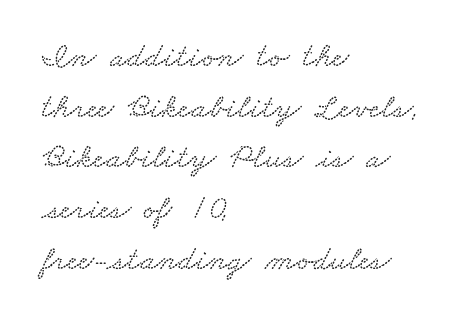
Q: Is the text underlined? A: No.
Q: How is the paragraph aligned? A: Left-aligned.
Q: Is the spacing between letters normal or unusually wide? A: Normal.
Q: Is the spacing between lines tight, normal or loose? A: Normal.
Q: Width (condensed, normal, or wide)? A: Wide.
Q: Stroke contrast? A: Low.
Q: x-height? A: Small.
Q: Monospaced? A: No.
